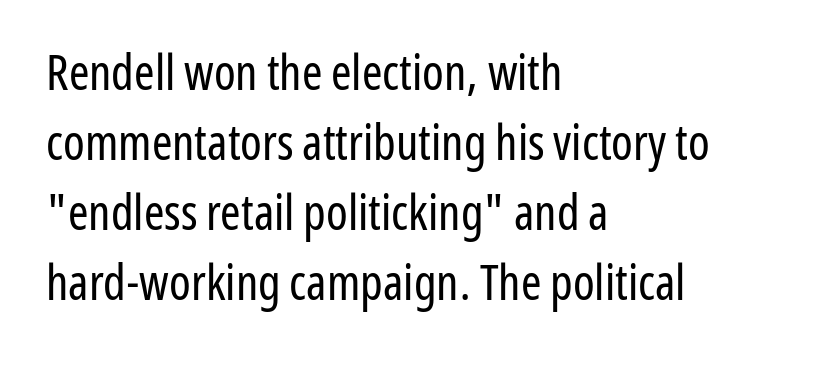
The image shows 49 px regular-weight, condensed sans-serif type, upright; set left-aligned, normal line spacing (1.43x), normal letter spacing, not underlined; low stroke contrast and a medium x-height.
